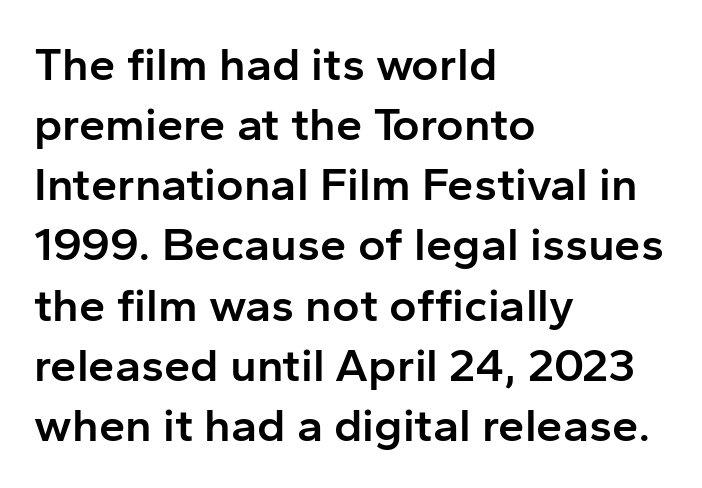
Q: Is the text bold? A: Semi-bold.
Q: Is the text italic (slanted)? A: No, it is upright.
Q: Is the typeface a serif or a sans-serif typeface? A: Sans-serif.
Q: Is the text underlined? A: No.
Q: How is the paragraph aligned? A: Left-aligned.
Q: Is the spacing between letters normal or unusually wide? A: Normal.
Q: Is the spacing between lines tight, normal or loose? A: Normal.
Q: Width (condensed, normal, or wide)? A: Normal.
Q: Stroke contrast? A: Low.
Q: x-height? A: Medium.
Q: Monospaced? A: No.
